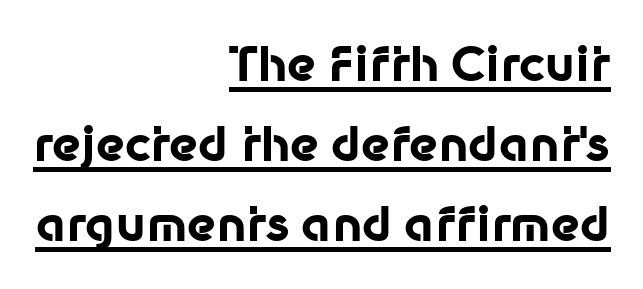
{"serif": "no", "italic": "no", "bold": "yes", "weight": "bold", "width": "normal", "stroke_contrast": "low", "x_height": "medium", "monospaced": "no", "underline": "yes", "align": "right", "line_spacing": "normal", "line_spacing_ratio": 1.67, "letter_spacing": "normal", "letter_spacing_em": 0.0, "glyph_px": 48}
